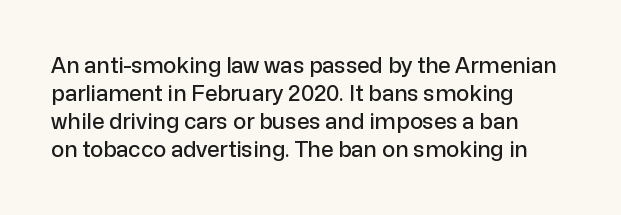
Style check: upright. Decoration check: the copy has no underline. The gaps between neighbouring characters are ordinary and unremarkable. This sample is left-justified, so line endings fall wherever the words run out. The rows are spaced the way most documents space them.
